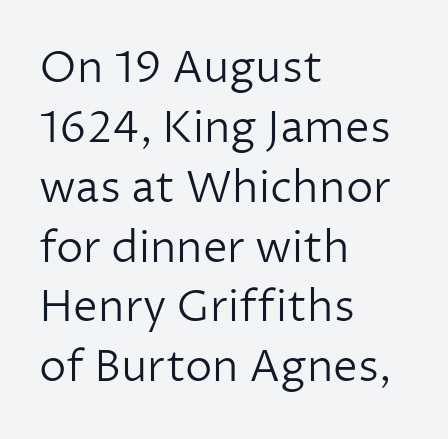
The image shows 44 px light sans-serif type, upright; set left-aligned, normal line spacing (1.36x), normal letter spacing, not underlined; low stroke contrast and a medium x-height.
